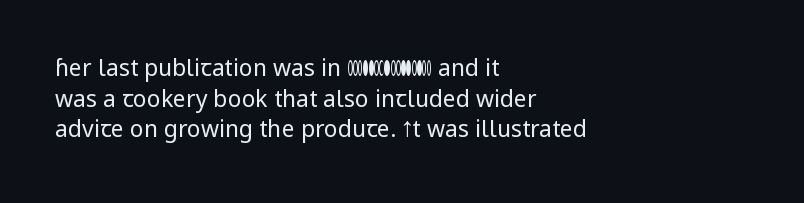
The image shows 23 px text type, upright; set left-aligned, normal line spacing (1.33x), normal letter spacing, not underlined.
